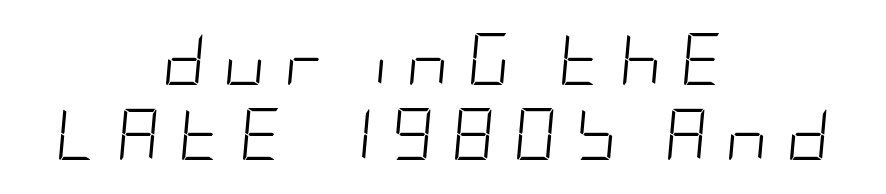
Notice how descenders clear the ascenders below comfortably — that's standard leading. The whitespace from short lines is split evenly between both sides. Tracking value appears strongly positive — letters spread wide. It's the slanting kind of type. Only glyphs here, with clear space below each row.
